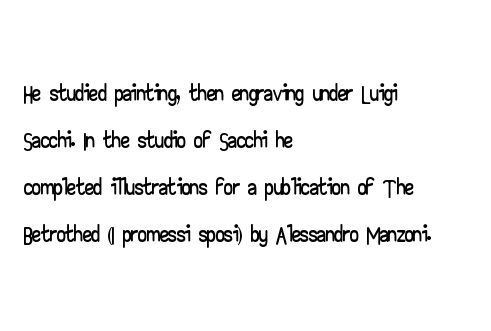
The image shows 35 px wide sans-serif type, upright; set left-aligned, normal line spacing (1.34x), normal letter spacing, not underlined; low stroke contrast and a small x-height.
